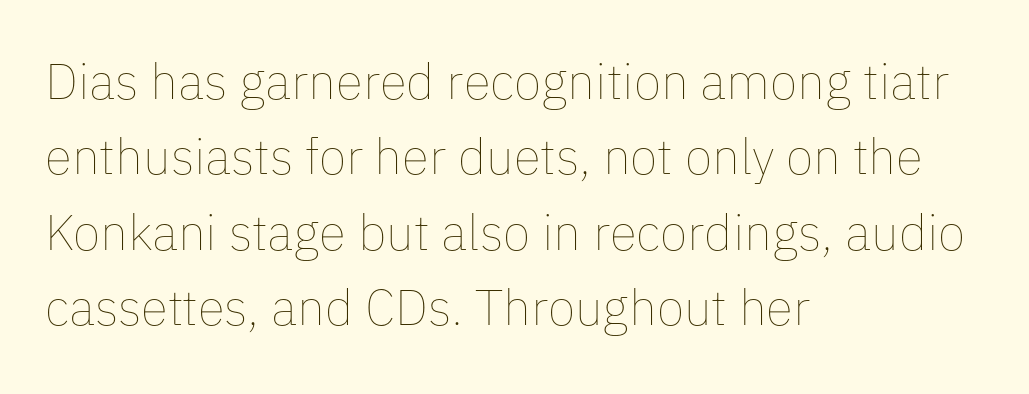
The block of text has a typical density, with ordinary space between rows. The setting favours the left margin, as ordinary paragraphs usually do. Summary of weight: not heavy and not bold. The lettering holds an erect, upright posture throughout.
